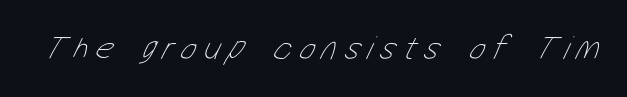
Any mark beneath the type? The region is blank. Characters follow at a spacing far wider than the type designer built in. Think of a printed novel: that variable character pitch is what you see here. No extra ink here — the face is not bold.
